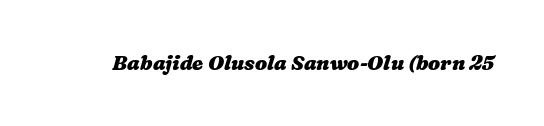
Standard letterfit; no display-style spreading of the glyphs. Plenty of ink on the page — the face is bold. The string is rendered with underlining switched off.
